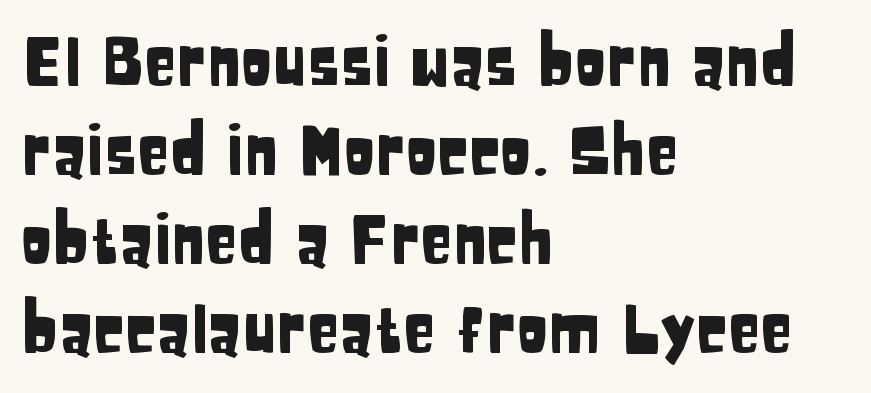
The image shows 66 px condensed sans-serif type, upright; set left-aligned, normal line spacing (1.35x), normal letter spacing, not underlined; low stroke contrast and a large x-height.
